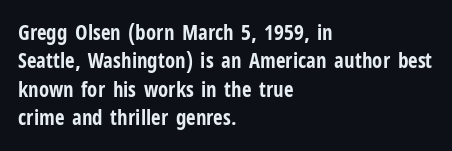
{"italic": "no", "bold": "yes", "underline": "no", "align": "left", "line_spacing": "normal", "line_spacing_ratio": 1.35, "letter_spacing": "normal", "letter_spacing_em": 0.0, "glyph_px": 21}
